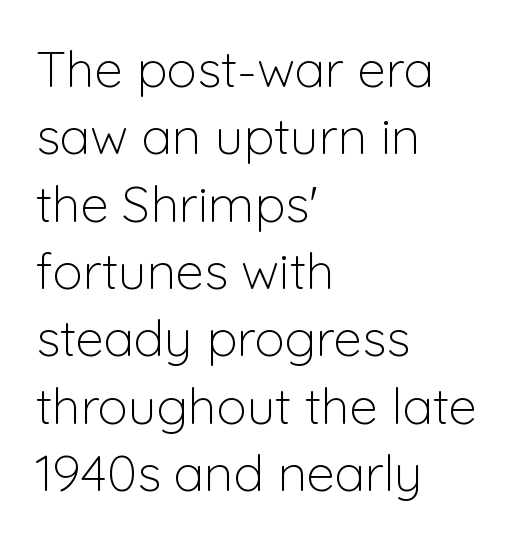
Q: Is the text bold? A: No.
Q: Is the text italic (slanted)? A: No, it is upright.
Q: Is the typeface a serif or a sans-serif typeface? A: Sans-serif.
Q: Is the text underlined? A: No.
Q: How is the paragraph aligned? A: Left-aligned.
Q: Is the spacing between letters normal or unusually wide? A: Normal.
Q: Is the spacing between lines tight, normal or loose? A: Normal.
Q: Width (condensed, normal, or wide)? A: Normal.
Q: Stroke contrast? A: Low.
Q: x-height? A: Medium.
Q: Monospaced? A: No.
